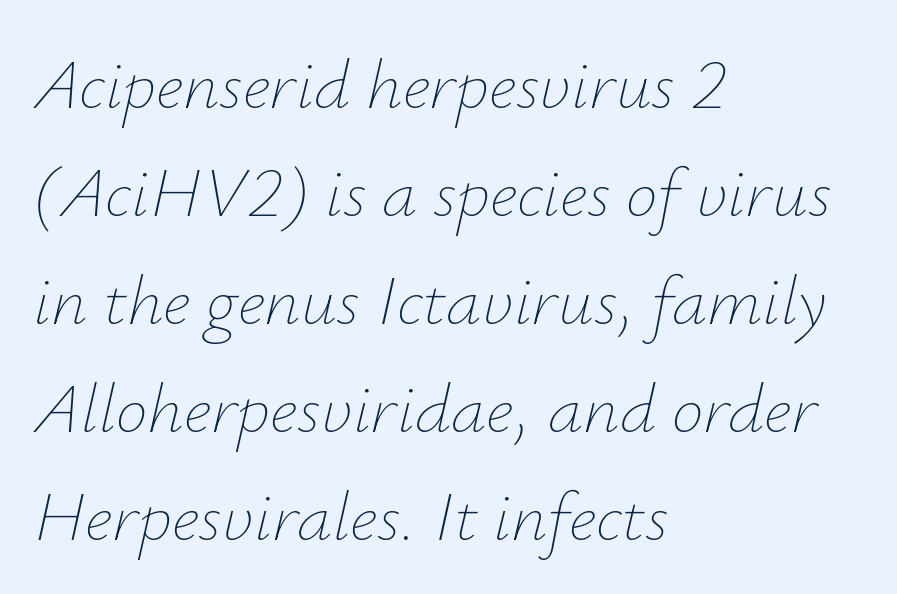
Q: Is the text bold? A: No.
Q: Is the text italic (slanted)? A: Yes, it leans right by about 12 degrees.
Q: Is the text underlined? A: No.
Q: How is the paragraph aligned? A: Left-aligned.
Q: Is the spacing between letters normal or unusually wide? A: Normal.
Q: Is the spacing between lines tight, normal or loose? A: Normal.
Q: Width (condensed, normal, or wide)? A: Normal.
Q: Stroke contrast? A: Low.
Q: x-height? A: Small.
Q: Monospaced? A: No.
